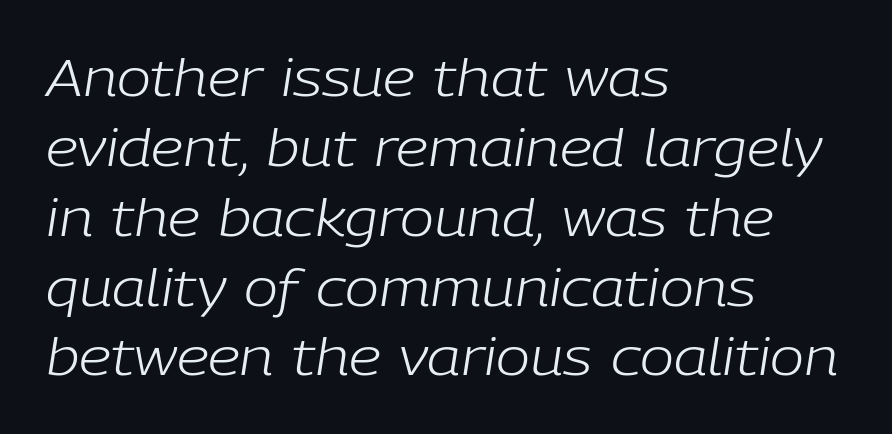
{"italic": "yes", "lean": "right", "slant_degrees": 9, "bold": "no", "weight": "light", "width": "normal", "stroke_contrast": "low", "x_height": "medium", "monospaced": "no", "underline": "no", "align": "left", "line_spacing": "normal", "line_spacing_ratio": 1.37, "letter_spacing": "normal", "letter_spacing_em": 0.0, "glyph_px": 51}
